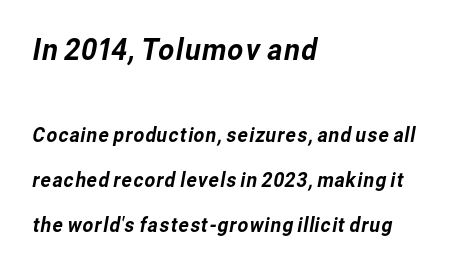
Q: Is the typeface a serif or a sans-serif typeface? A: Sans-serif.
Q: Is the text underlined? A: No.
Q: How is the paragraph aligned? A: Left-aligned.
Q: Is the spacing between letters normal or unusually wide? A: Normal.
Q: Is the spacing between lines tight, normal or loose? A: Loose.
Q: Which block of text is set in a larger size, the first (top) or the second (bottom)? A: The first (top) one.
Q: Width (condensed, normal, or wide)? A: Normal.
Q: Stroke contrast? A: Low.
Q: x-height? A: Medium.
Q: Monospaced? A: No.
